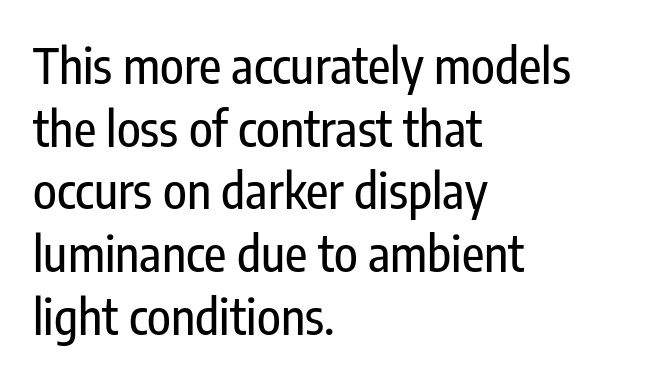
{"serif": "no", "italic": "no", "width": "condensed", "stroke_contrast": "low", "x_height": "medium", "monospaced": "no", "underline": "no", "align": "left", "line_spacing": "normal", "line_spacing_ratio": 1.28, "letter_spacing": "normal", "letter_spacing_em": 0.0, "glyph_px": 49}
